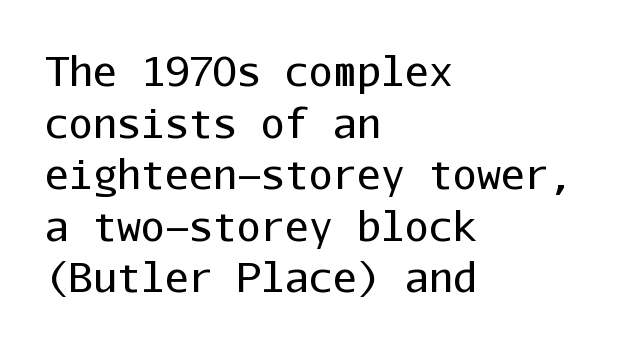
Q: Is the text bold? A: No.
Q: Is the text italic (slanted)? A: No, it is upright.
Q: Is the typeface a serif or a sans-serif typeface? A: Sans-serif.
Q: Is the text underlined? A: No.
Q: How is the paragraph aligned? A: Left-aligned.
Q: Is the spacing between letters normal or unusually wide? A: Normal.
Q: Is the spacing between lines tight, normal or loose? A: Normal.
Q: Width (condensed, normal, or wide)? A: Normal.
Q: Stroke contrast? A: Low.
Q: x-height? A: Medium.
Q: Monospaced? A: Yes.
